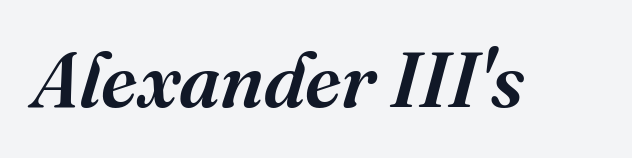
The image shows 77 px serif type, italic (leaning right); set normal letter spacing, not underlined; medium stroke contrast and a medium x-height.
